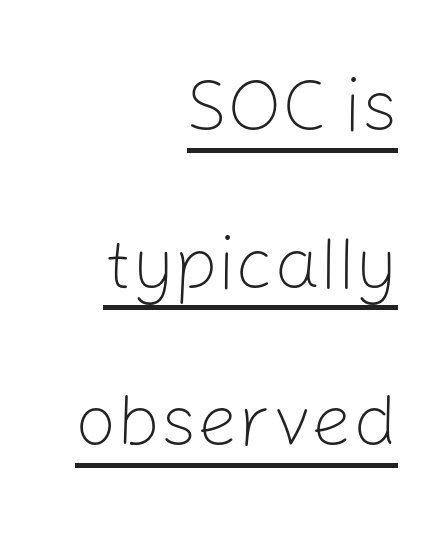
Q: Is the text bold? A: No.
Q: Is the text italic (slanted)? A: No, it is upright.
Q: Is the typeface a serif or a sans-serif typeface? A: Sans-serif.
Q: Is the text underlined? A: Yes.
Q: How is the paragraph aligned? A: Right-aligned.
Q: Is the spacing between letters normal or unusually wide? A: Normal.
Q: Is the spacing between lines tight, normal or loose? A: Loose.
Q: Width (condensed, normal, or wide)? A: Normal.
Q: Stroke contrast? A: Low.
Q: x-height? A: Medium.
Q: Monospaced? A: No.
